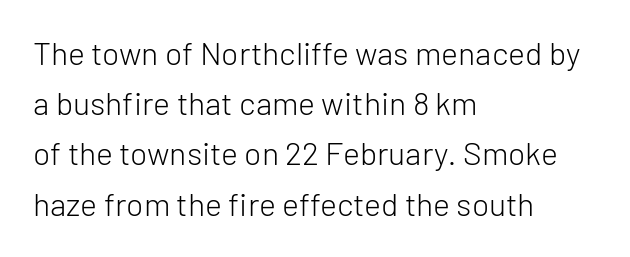
Tall strokes in this sample are plumb rather than angled. Is the block centered? No — it sits flush against the left margin. Proportional: the letters do not fall into vertical columns. The font family rendered here belongs to the sans-serif group. Underlining? Definitely not there.
